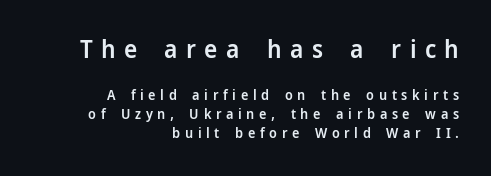
{"italic": "no", "bold": "semi", "underline": "no", "align": "right", "line_spacing": "normal", "line_spacing_ratio": 1.34, "letter_spacing": "wide", "letter_spacing_em": 0.33, "larger_block": "first", "size_ratio": 1.79, "glyph_px": 25}
